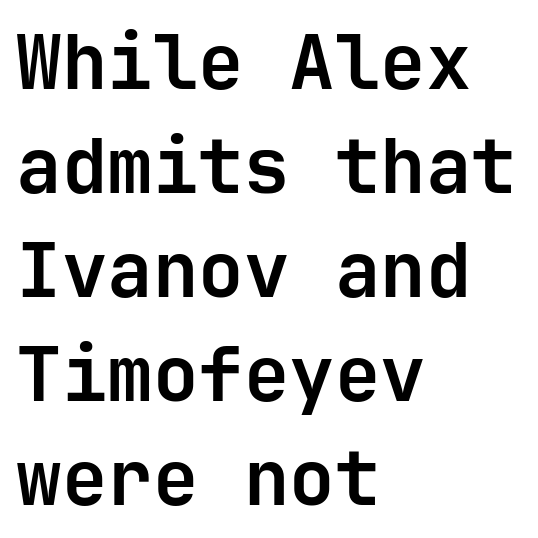
On the weight axis this lands at bold, roughly 700. Baseline-to-baseline distance is the conventional proportion of letter height. The glyphs are unaccompanied by any horizontal stroke below them. Serif or sans? Sans — the stroke terminals are bare.
